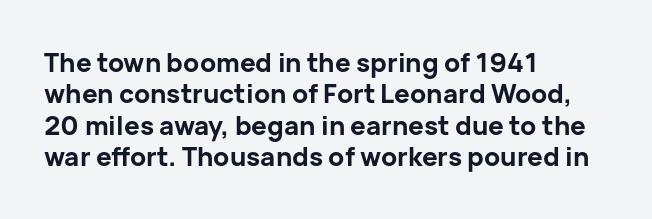
Q: Is the text bold? A: Yes.
Q: Is the text italic (slanted)? A: No, it is upright.
Q: Is the text underlined? A: No.
Q: How is the paragraph aligned? A: Left-aligned.
Q: Is the spacing between letters normal or unusually wide? A: Normal.
